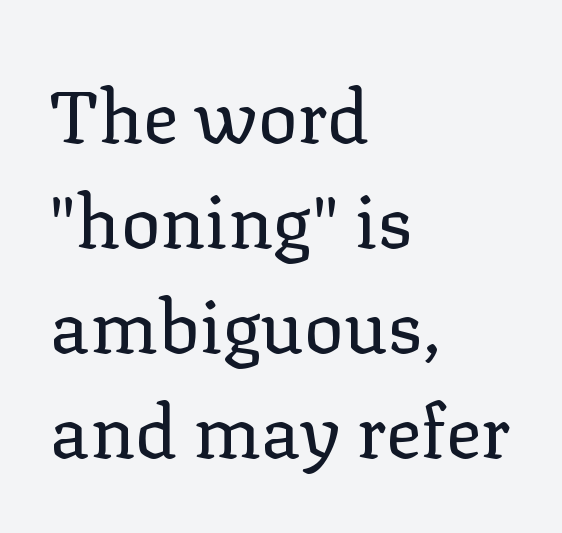
Q: Is the text bold? A: No.
Q: Is the text italic (slanted)? A: No, it is upright.
Q: Is the typeface a serif or a sans-serif typeface? A: Serif.
Q: Is the text underlined? A: No.
Q: How is the paragraph aligned? A: Left-aligned.
Q: Is the spacing between letters normal or unusually wide? A: Normal.
Q: Is the spacing between lines tight, normal or loose? A: Normal.
Q: Width (condensed, normal, or wide)? A: Normal.
Q: Stroke contrast? A: Low.
Q: x-height? A: Medium.
Q: Monospaced? A: No.
